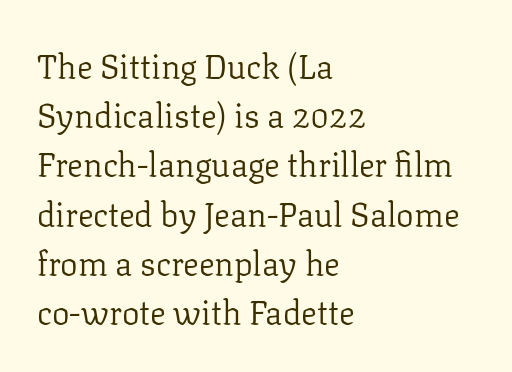
Short and long lines alike share a common starting point at left. No extra tracking has been applied to these lines. The type family on display is of the serif kind. This sample has the flowing, uneven cadence of proportional lettering. Notice how the stems are strictly vertical — no italics here.
